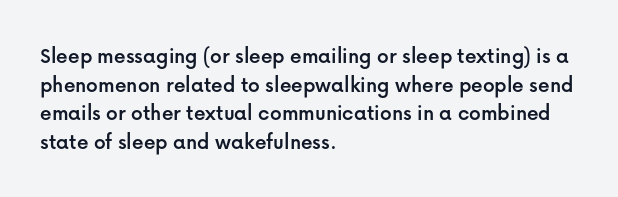
The image shows 23 px text type, upright; set left-aligned, line spacing 1.24x, normal letter spacing, not underlined.
